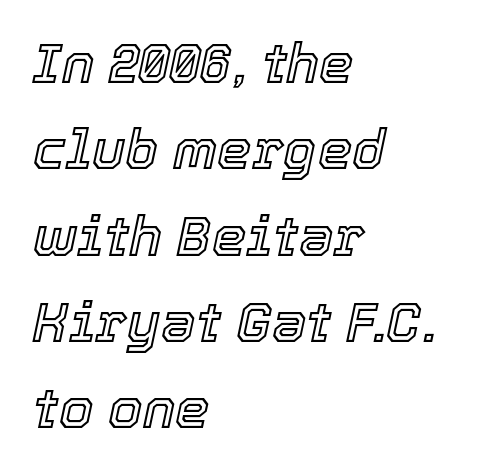
Q: Is the text italic (slanted)? A: Yes, it leans right by about 12 degrees.
Q: Is the text underlined? A: No.
Q: How is the paragraph aligned? A: Left-aligned.
Q: Is the spacing between letters normal or unusually wide? A: Normal.
Q: Is the spacing between lines tight, normal or loose? A: Normal.
Q: Width (condensed, normal, or wide)? A: Normal.
Q: x-height? A: Medium.
Q: Monospaced? A: No.
